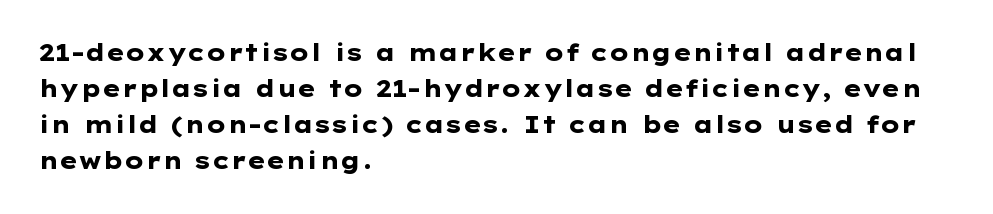
{"italic": "no", "bold": "yes", "underline": "no", "align": "left", "line_spacing": "normal", "line_spacing_ratio": 1.57, "letter_spacing": "normal", "letter_spacing_em": 0.0, "glyph_px": 23}
